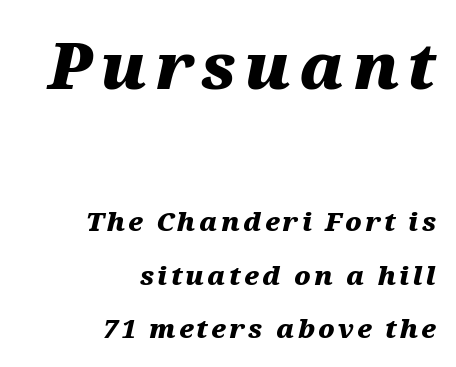
Observe the lean: these are italic letterforms. Bold? Absolutely — the strokes are thick and heavy. The rendering shrinks the type as you move from the upper chunk to the lower. Here the designer chose a conventional face with non-uniform glyph widths. Regarding leading, the lines here are spaced well apart.
